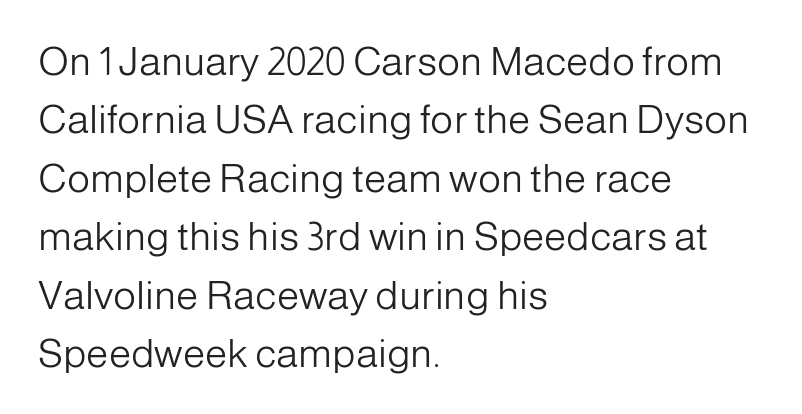
Q: Is the text bold? A: No.
Q: Is the text italic (slanted)? A: No, it is upright.
Q: Is the typeface a serif or a sans-serif typeface? A: Sans-serif.
Q: Is the text underlined? A: No.
Q: How is the paragraph aligned? A: Left-aligned.
Q: Is the spacing between letters normal or unusually wide? A: Normal.
Q: Is the spacing between lines tight, normal or loose? A: Normal.
Q: Width (condensed, normal, or wide)? A: Normal.
Q: Stroke contrast? A: Low.
Q: x-height? A: Medium.
Q: Monospaced? A: No.
